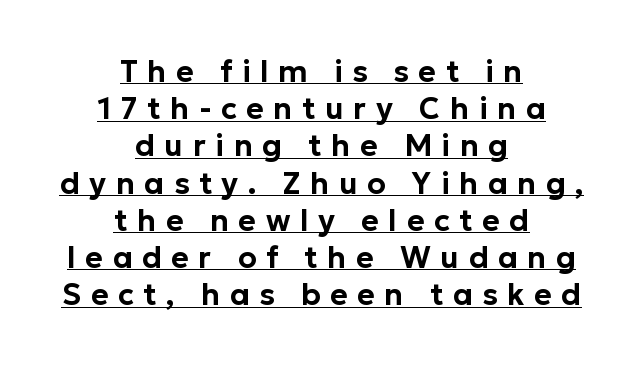
Teacher's note: observe the equal gaps on both sides — that is centered alignment. What decoration does the sample have? An underline. The rendering uses natural spacing where letterforms have individual widths. Is there any slant? The stems are plumb.
